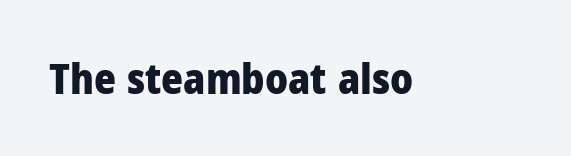
Q: Is the text bold? A: Yes.
Q: Is the text italic (slanted)? A: No, it is upright.
Q: Is the typeface a serif or a sans-serif typeface? A: Sans-serif.
Q: Is the text underlined? A: No.
Q: Is the spacing between letters normal or unusually wide? A: Normal.
Q: Width (condensed, normal, or wide)? A: Normal.
Q: Stroke contrast? A: Low.
Q: x-height? A: Medium.
Q: Monospaced? A: No.
